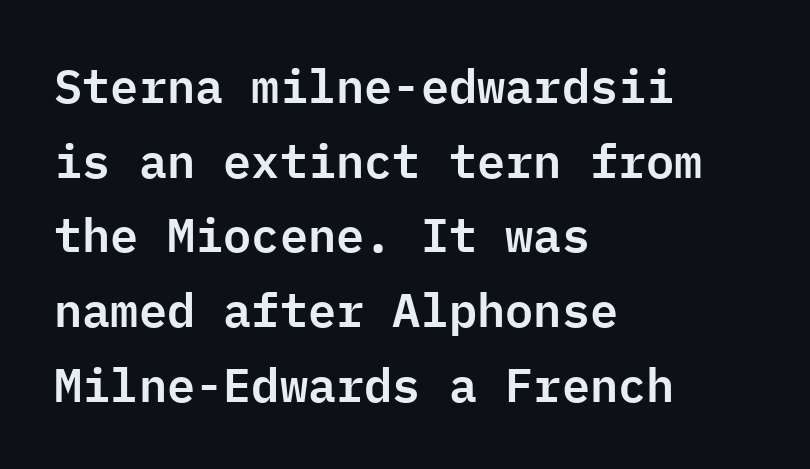
Q: Is the text italic (slanted)? A: No, it is upright.
Q: Is the typeface a serif or a sans-serif typeface? A: Sans-serif.
Q: Is the text underlined? A: No.
Q: How is the paragraph aligned? A: Left-aligned.
Q: Is the spacing between letters normal or unusually wide? A: Normal.
Q: Is the spacing between lines tight, normal or loose? A: Normal.
Q: Width (condensed, normal, or wide)? A: Normal.
Q: Stroke contrast? A: Low.
Q: x-height? A: Medium.
Q: Monospaced? A: Yes.
